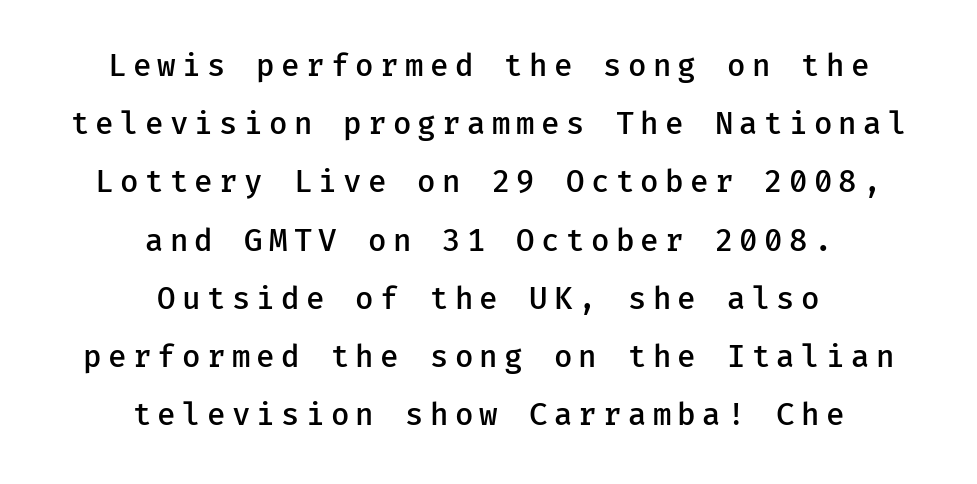
Q: Is the text bold? A: Semi-bold.
Q: Is the text italic (slanted)? A: No, it is upright.
Q: Is the typeface a serif or a sans-serif typeface? A: Sans-serif.
Q: Is the text underlined? A: No.
Q: How is the paragraph aligned? A: Centered.
Q: Is the spacing between letters normal or unusually wide? A: Unusually wide.
Q: Is the spacing between lines tight, normal or loose? A: Loose.
Q: Width (condensed, normal, or wide)? A: Normal.
Q: Stroke contrast? A: Low.
Q: x-height? A: Medium.
